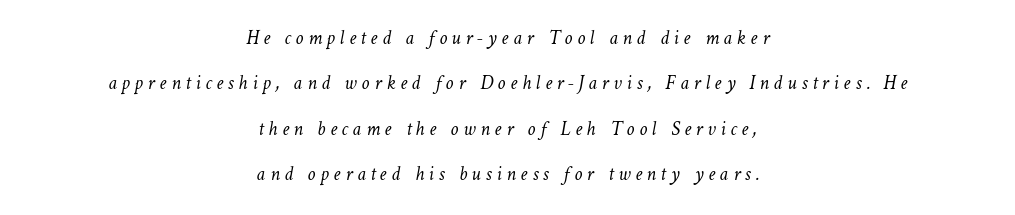
Q: Is the text bold? A: No.
Q: Is the text underlined? A: No.
Q: How is the paragraph aligned? A: Centered.
Q: Is the spacing between letters normal or unusually wide? A: Unusually wide.
Q: Is the spacing between lines tight, normal or loose? A: Loose.
